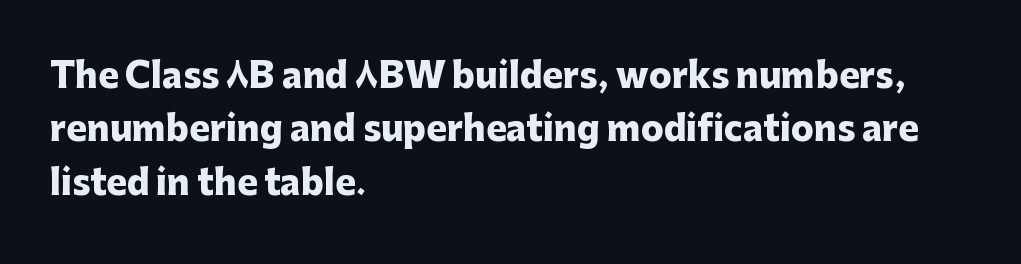
Q: Is the text bold? A: Yes.
Q: Is the text italic (slanted)? A: No, it is upright.
Q: Is the typeface a serif or a sans-serif typeface? A: Sans-serif.
Q: Is the text underlined? A: No.
Q: How is the paragraph aligned? A: Left-aligned.
Q: Is the spacing between letters normal or unusually wide? A: Normal.
Q: Is the spacing between lines tight, normal or loose? A: Normal.
Q: Width (condensed, normal, or wide)? A: Normal.
Q: Stroke contrast? A: Low.
Q: x-height? A: Medium.
Q: Monospaced? A: No.
